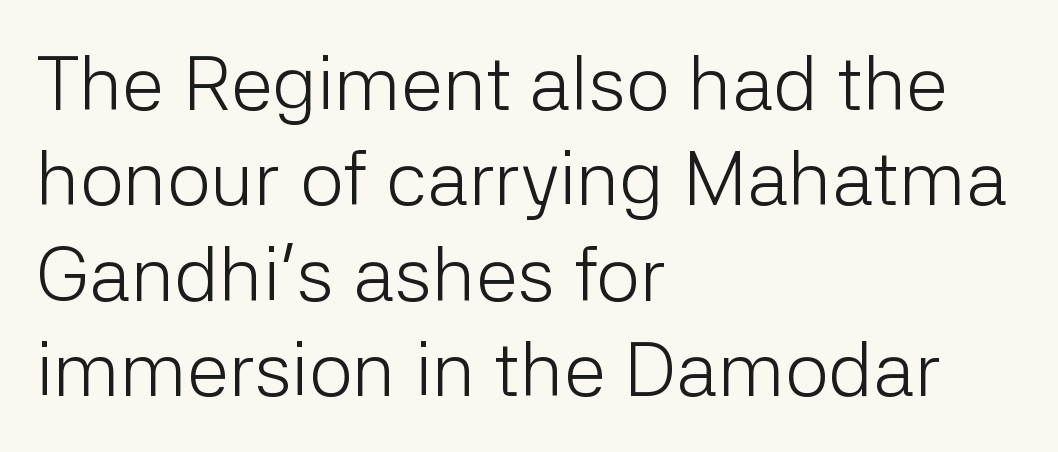
{"serif": "no", "italic": "no", "bold": "no", "weight": "light", "width": "normal", "stroke_contrast": "low", "x_height": "medium", "monospaced": "no", "underline": "no", "align": "left", "line_spacing_ratio": 1.24, "letter_spacing": "normal", "letter_spacing_em": 0.0, "glyph_px": 77}
